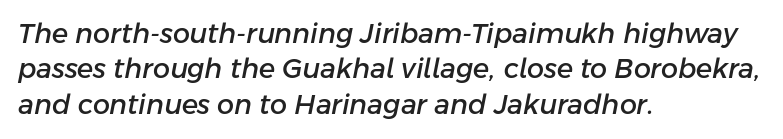
Q: Is the text italic (slanted)? A: Yes, it leans right by about 11 degrees.
Q: Is the text underlined? A: No.
Q: How is the paragraph aligned? A: Left-aligned.
Q: Is the spacing between letters normal or unusually wide? A: Normal.
Q: Is the spacing between lines tight, normal or loose? A: Normal.
